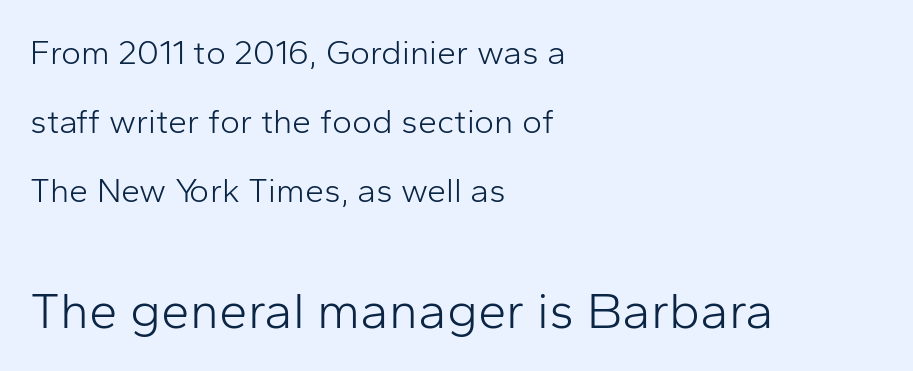
Type size steps up from the first block to the second. Is the letter spacing exaggerated? No — it looks like the ordinary default. Is this a heavy cut? Hardly; it is regular or lighter. The area under the type is left untouched.
